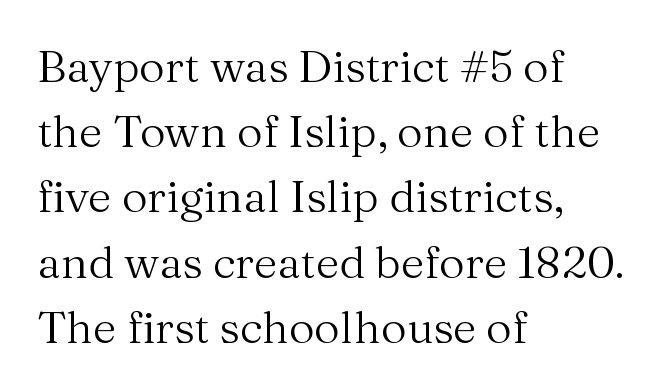
Rendered with straight, roman letterforms. Is the block centered? No — it sits flush against the left margin. The typeface has the unassuming heft of standard copy or less. The gap between lines stays unmarked. Small tapered or slab feet sit at the stroke ends, so this counts as serif.
